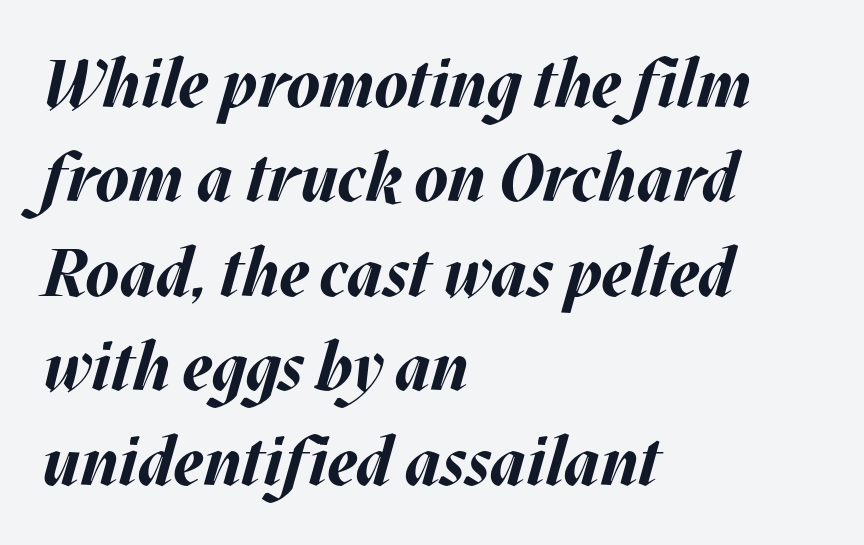
Students, this is bold: see how much ink each stroke carries. Typeset ragged right — the left edge is the straight one. Looking at the ascenders, they clearly lean. What stands out about the letter spacing? Nothing — it is the standard amount. One glance says typical: line gaps are just what's usual. Clear beneath every line of the passage.
